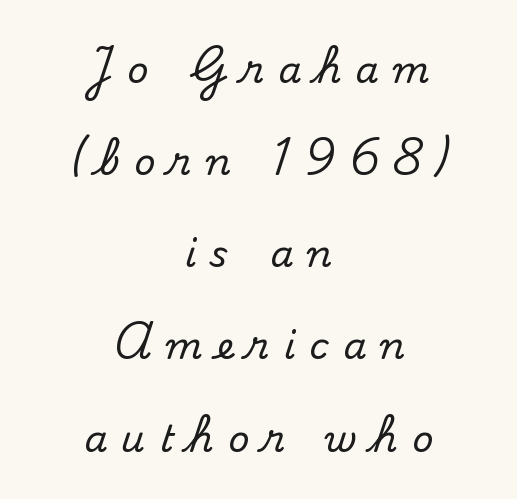
The image shows 37 px text type; set centered, loose line spacing (2.49x), unusually wide letter spacing (+0.39 em), not underlined; medium stroke contrast and a small x-height.
